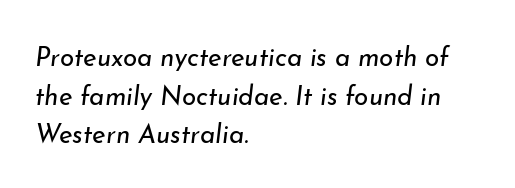
{"italic": "yes", "lean": "right", "slant_degrees": 7, "bold": "no", "underline": "no", "align": "left", "line_spacing": "normal", "line_spacing_ratio": 1.49, "letter_spacing": "normal", "letter_spacing_em": 0.0, "glyph_px": 26}
